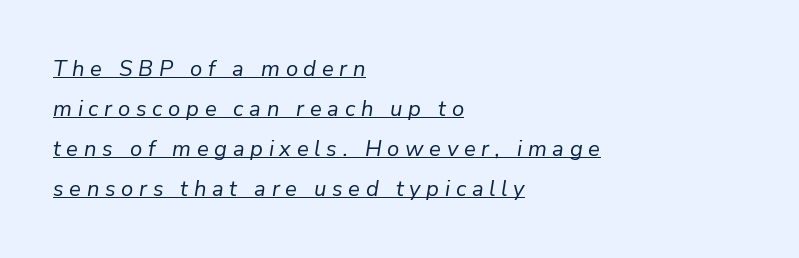
Q: Is the text bold? A: No.
Q: Is the text italic (slanted)? A: Yes, it leans right by about 9 degrees.
Q: Is the text underlined? A: Yes.
Q: How is the paragraph aligned? A: Left-aligned.
Q: Is the spacing between letters normal or unusually wide? A: Unusually wide.
